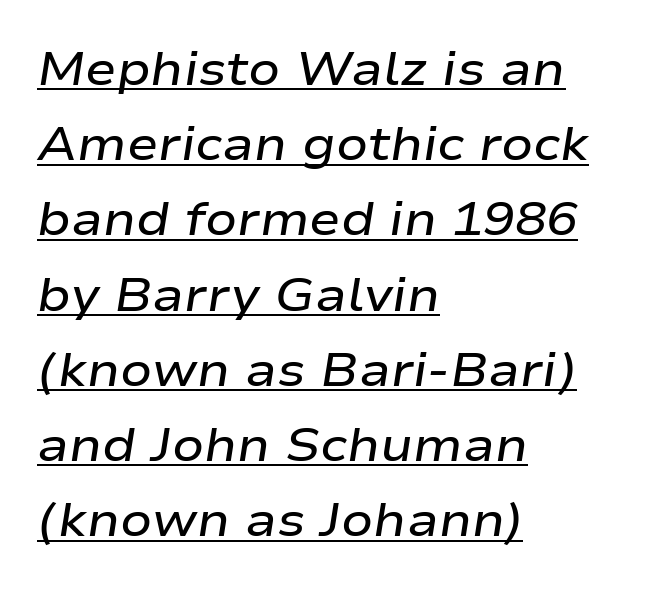
The image shows 47 px semibold, wide type, italic (leaning right); set left-aligned, normal line spacing (1.6x), normal letter spacing, underlined; low stroke contrast and a medium x-height.
